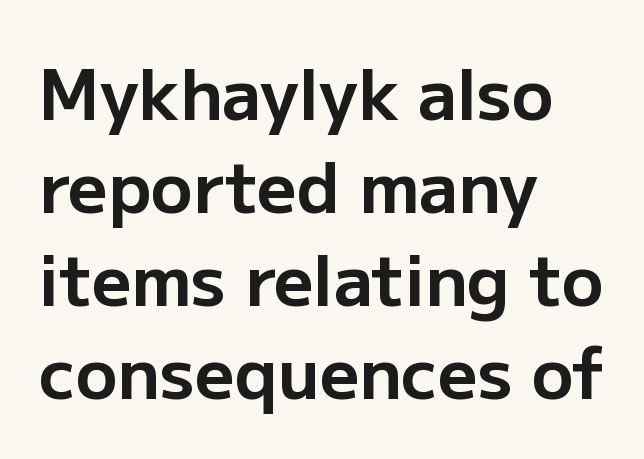
{"serif": "no", "italic": "no", "bold": "yes", "weight": "bold", "width": "normal", "stroke_contrast": "low", "x_height": "medium", "monospaced": "no", "underline": "no", "align": "left", "line_spacing": "normal", "line_spacing_ratio": 1.35, "letter_spacing": "normal", "letter_spacing_em": 0.0, "glyph_px": 69}
